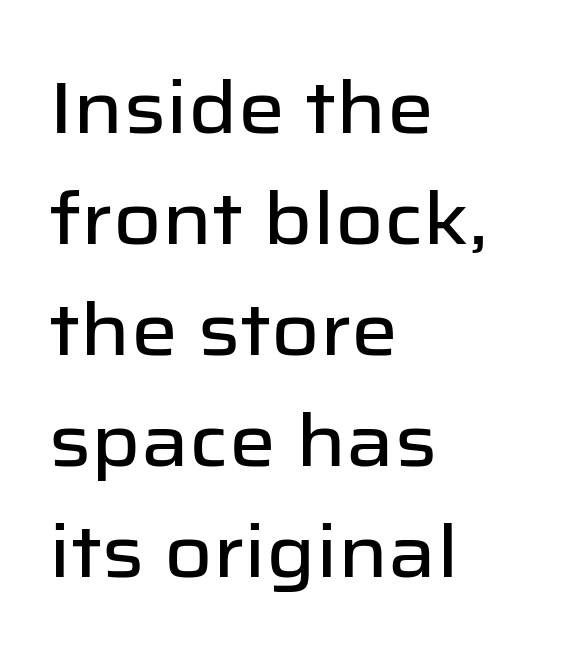
Q: Is the text italic (slanted)? A: No, it is upright.
Q: Is the typeface a serif or a sans-serif typeface? A: Sans-serif.
Q: Is the text underlined? A: No.
Q: How is the paragraph aligned? A: Left-aligned.
Q: Is the spacing between letters normal or unusually wide? A: Normal.
Q: Is the spacing between lines tight, normal or loose? A: Normal.
Q: Width (condensed, normal, or wide)? A: Normal.
Q: Stroke contrast? A: Low.
Q: x-height? A: Medium.
Q: Monospaced? A: No.
